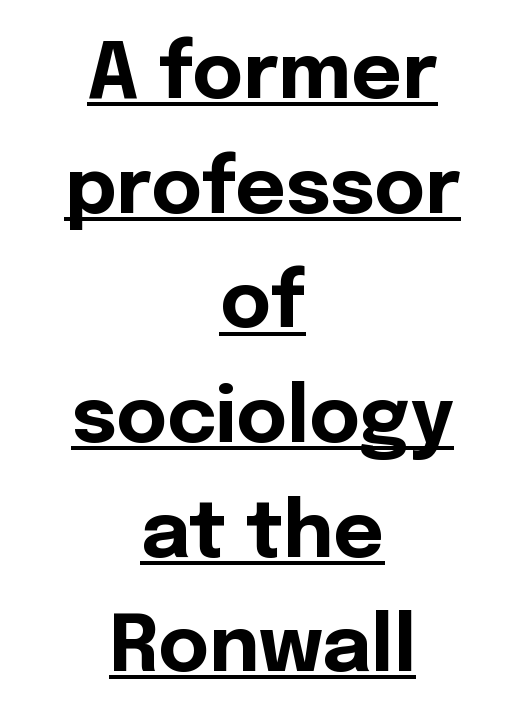
This rendering employs a face without finishing strokes, i.e., a sans-serif. Varying glyph widths throughout — classic text-font behaviour. The lines are quadded center. In terms of posture, this sample is upright.
